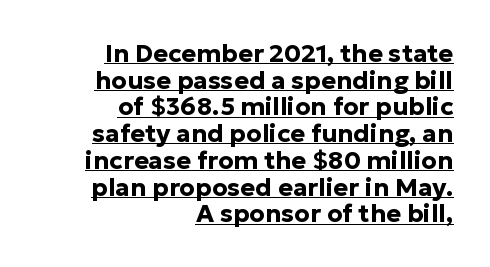
{"italic": "no", "bold": "yes", "underline": "yes", "align": "right", "line_spacing": "tight", "line_spacing_ratio": 1.07, "letter_spacing": "normal", "letter_spacing_em": 0.0, "glyph_px": 25}
